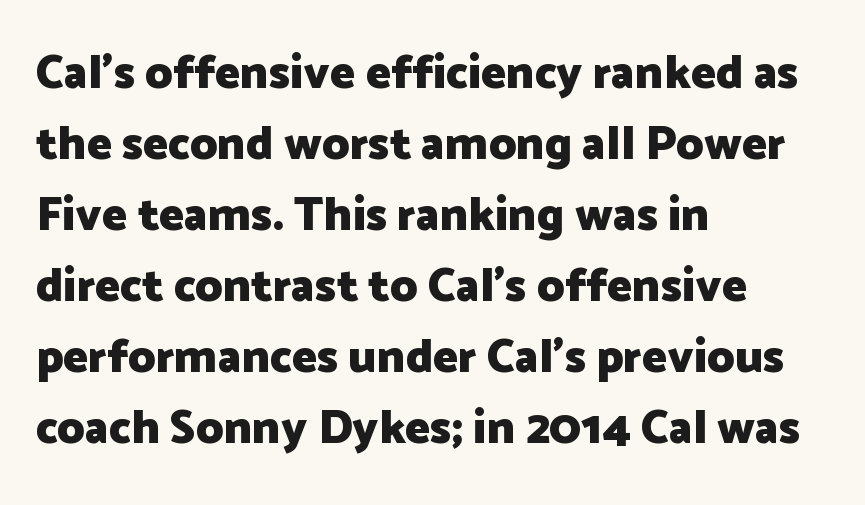
Each row of text sits above clean, open space. A student would call this left alignment; a typographer would say flush left, rag right. The strokes are fattened all the way to bold. Look at the tracking — it's just the regular setting, nothing added. No italicization has been applied; the sample stays upright.
